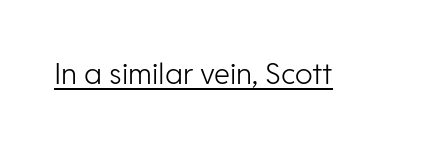
The image shows 29 px light sans-serif type, upright; set normal letter spacing, underlined; low stroke contrast and a medium x-height.
